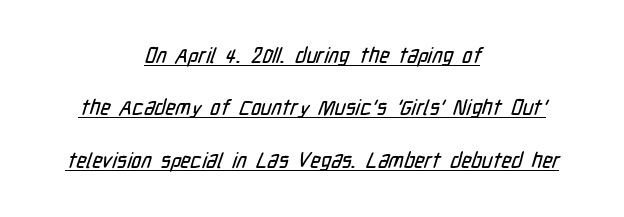
Q: Is the text underlined? A: Yes.
Q: How is the paragraph aligned? A: Centered.
Q: Is the spacing between letters normal or unusually wide? A: Normal.
Q: Is the spacing between lines tight, normal or loose? A: Loose.
